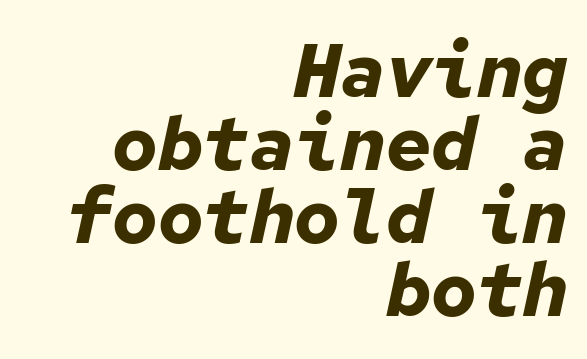
The image shows 76 px bold type, italic (leaning right), monospaced; set right-aligned, tight line spacing (0.96x), normal letter spacing, not underlined; low stroke contrast and a medium x-height.
